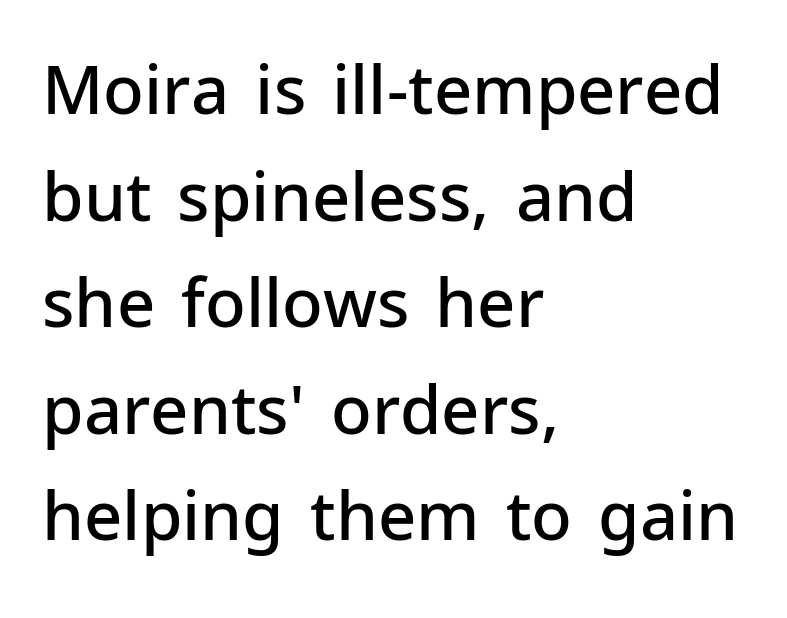
Q: Is the text bold? A: Semi-bold.
Q: Is the text italic (slanted)? A: No, it is upright.
Q: Is the typeface a serif or a sans-serif typeface? A: Sans-serif.
Q: Is the text underlined? A: No.
Q: How is the paragraph aligned? A: Left-aligned.
Q: Is the spacing between letters normal or unusually wide? A: Normal.
Q: Is the spacing between lines tight, normal or loose? A: Normal.
Q: Width (condensed, normal, or wide)? A: Normal.
Q: Stroke contrast? A: Low.
Q: x-height? A: Medium.
Q: Monospaced? A: No.
